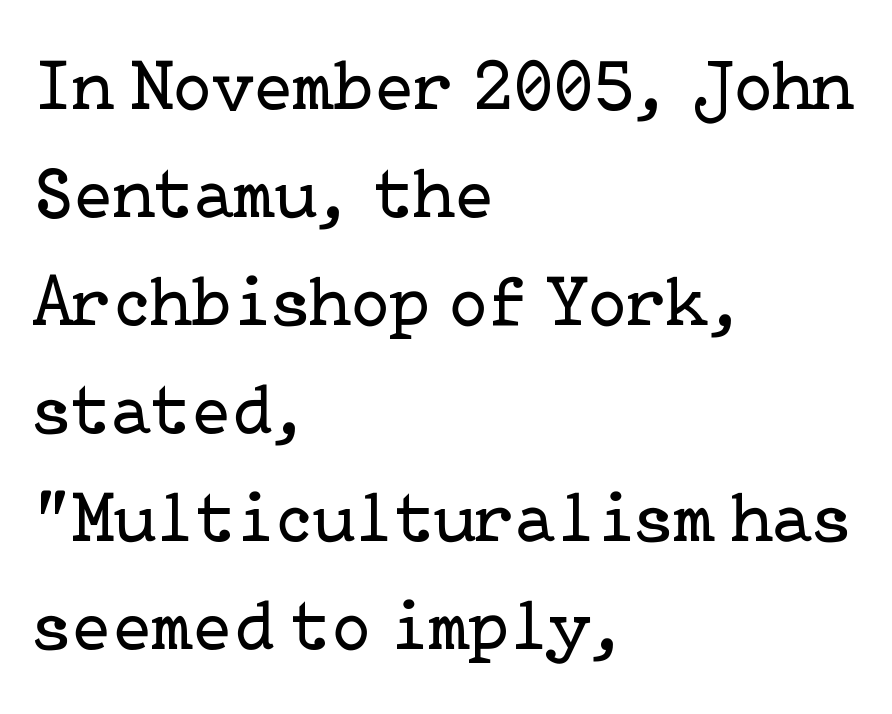
You can tell from the footed stems that serif type was used. Check under the words: just untouched page. If you measured baseline to baseline, you'd find a middling distance. Each line starts at the same left margin while the right side varies.
